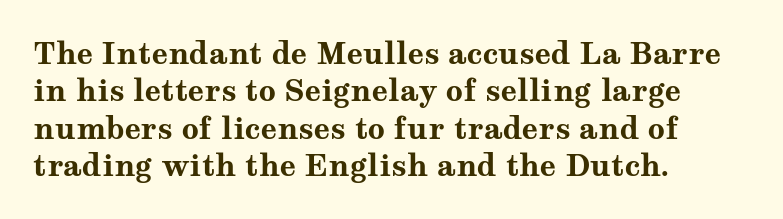
The image shows 30 px bold, wide serif type, upright; set left-aligned, normal line spacing (1.25x), normal letter spacing, not underlined; medium stroke contrast and a medium x-height.
